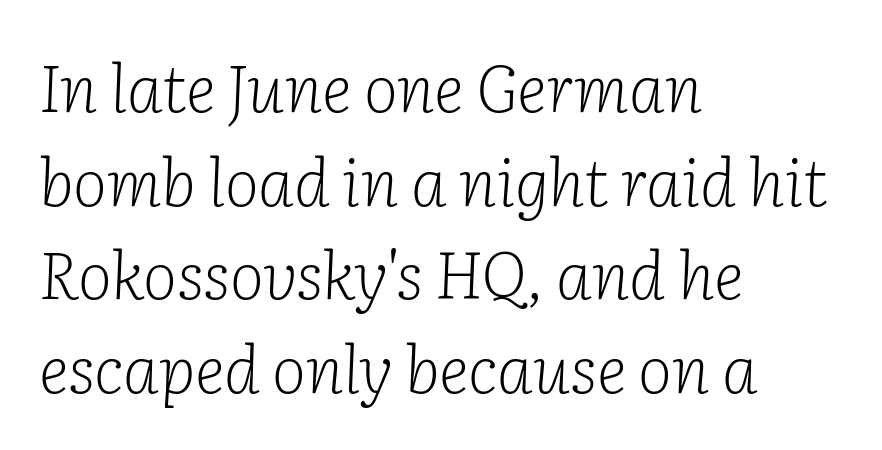
The image shows 65 px light serif type, italic (leaning right); set left-aligned, normal line spacing (1.44x), normal letter spacing, not underlined; low stroke contrast and a medium x-height.
